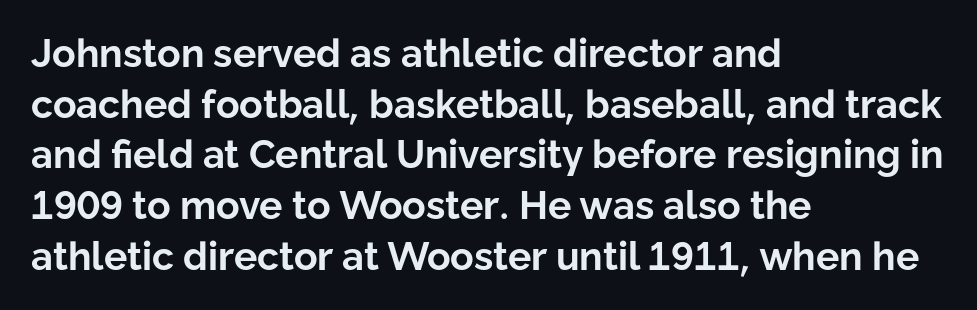
Bold? Absolutely — the strokes are thick and heavy. The designer left line spacing at the default. Looks like regular typesetting: each glyph gets only the width it needs. You could call the tracking neutral — neither tight nor loose.
